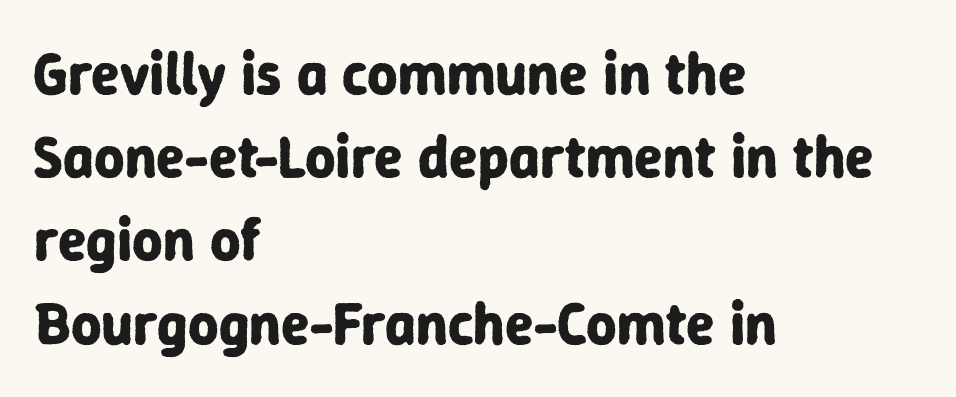
{"serif": "no", "italic": "no", "bold": "yes", "weight": "bold", "width": "normal", "stroke_contrast": "low", "x_height": "medium", "monospaced": "no", "underline": "no", "align": "left", "line_spacing": "normal", "line_spacing_ratio": 1.41, "letter_spacing": "normal", "letter_spacing_em": 0.0, "glyph_px": 59}
